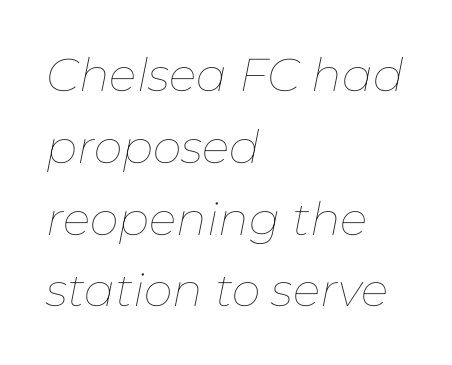
{"italic": "yes", "lean": "right", "slant_degrees": 11, "bold": "no", "weight": "thin", "width": "normal", "stroke_contrast": "low", "x_height": "medium", "monospaced": "no", "underline": "no", "align": "left", "line_spacing": "normal", "line_spacing_ratio": 1.56, "letter_spacing": "normal", "letter_spacing_em": 0.0, "glyph_px": 46}
